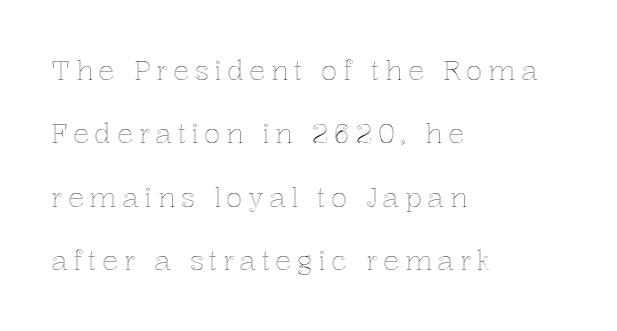
The image shows 27 px text type, upright; set left-aligned, loose line spacing (2.35x), unusually wide letter spacing (+0.2 em), not underlined.
